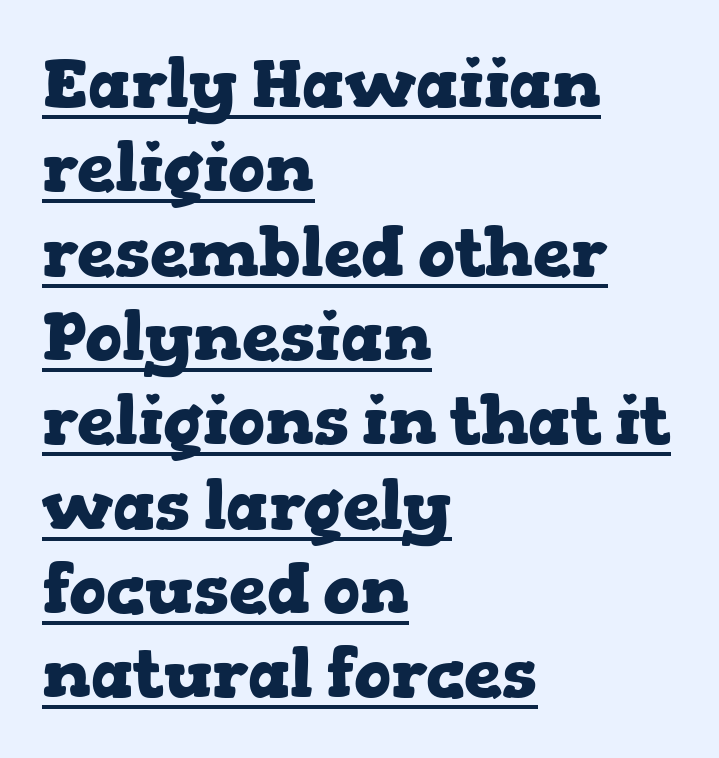
Q: Is the text bold? A: Yes.
Q: Is the text italic (slanted)? A: No, it is upright.
Q: Is the typeface a serif or a sans-serif typeface? A: Serif.
Q: Is the text underlined? A: Yes.
Q: How is the paragraph aligned? A: Left-aligned.
Q: Is the spacing between letters normal or unusually wide? A: Normal.
Q: Width (condensed, normal, or wide)? A: Wide.
Q: Stroke contrast? A: Low.
Q: x-height? A: Medium.
Q: Monospaced? A: No.
